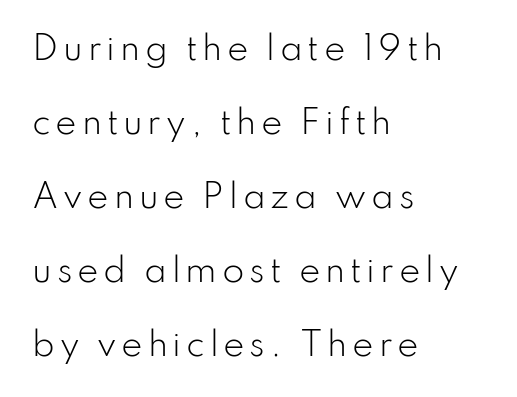
Q: Is the text bold? A: No.
Q: Is the text italic (slanted)? A: No, it is upright.
Q: Is the typeface a serif or a sans-serif typeface? A: Sans-serif.
Q: Is the text underlined? A: No.
Q: How is the paragraph aligned? A: Left-aligned.
Q: Is the spacing between lines tight, normal or loose? A: Loose.
Q: Width (condensed, normal, or wide)? A: Normal.
Q: Stroke contrast? A: Low.
Q: x-height? A: Small.
Q: Monospaced? A: No.
